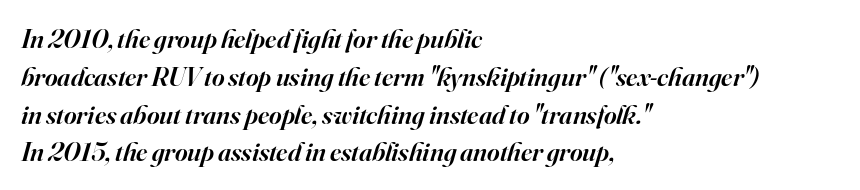
{"italic": "yes", "lean": "right", "slant_degrees": 16, "bold": "semi", "underline": "no", "align": "left", "line_spacing": "normal", "line_spacing_ratio": 1.4, "letter_spacing": "normal", "letter_spacing_em": 0.0, "glyph_px": 27}
